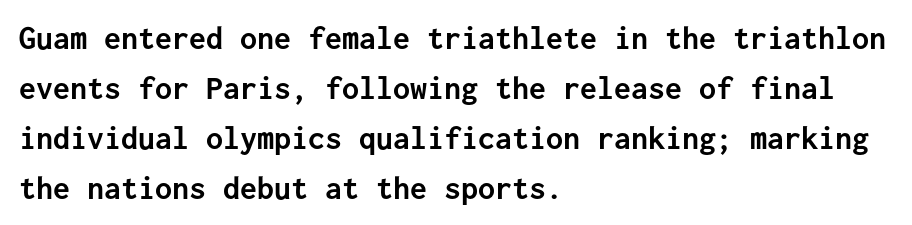
Only glyphs here, with clear space below each row. Vertical strokes here are truly vertical. The glyphs in this specimen are sans serif. The paragraph shown leans on its left margin. Quick note: interline space is typical. Words appear dense and cohesive because spacing is normal.
